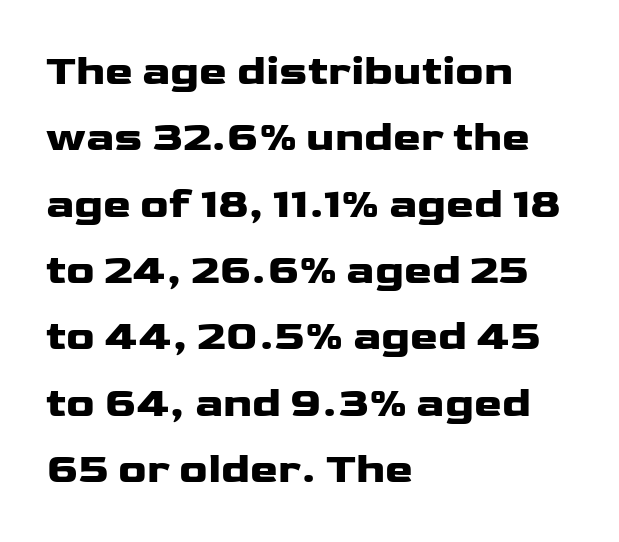
The image shows 42 px heavy, wide sans-serif type, upright; set left-aligned, normal line spacing (1.58x), normal letter spacing, not underlined; low stroke contrast and a medium x-height.
